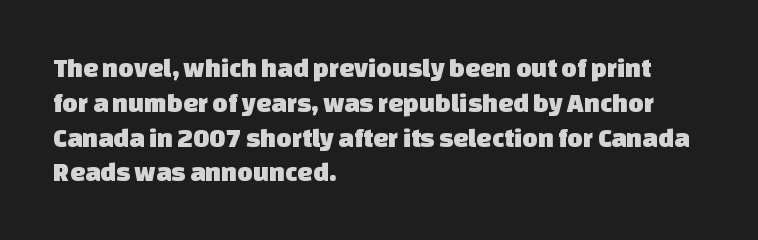
The image shows 27 px text type; set left-aligned, normal line spacing (1.29x), normal letter spacing, not underlined.
